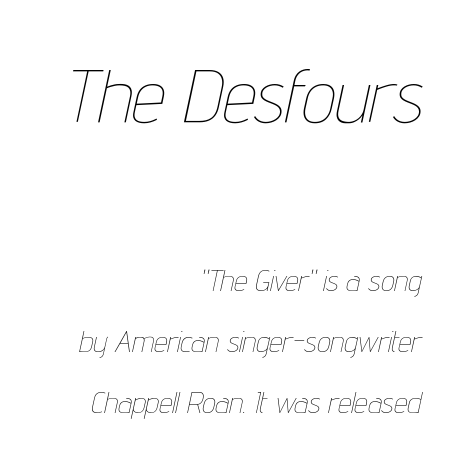
If you drew a ruler down the right edge, every line would touch it. Character size in the leading block exceeds that of the trailing block. Line spacing here is loose. The text carries the slant typical of an italic or oblique font.
